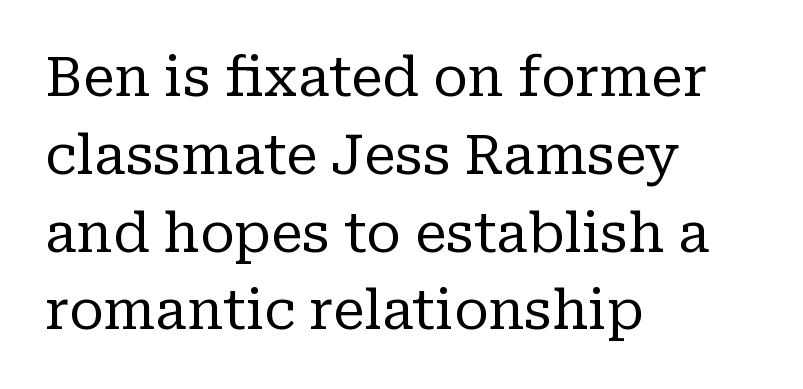
The letters stand straight up with perfectly vertical stems. The passage is arranged the way most books set body copy — flush left. Check the space under the baseline: it is left empty. Do the characters align in a grid? No, the font is proportional. The type is set solid horizontally, with unmodified tracking.
